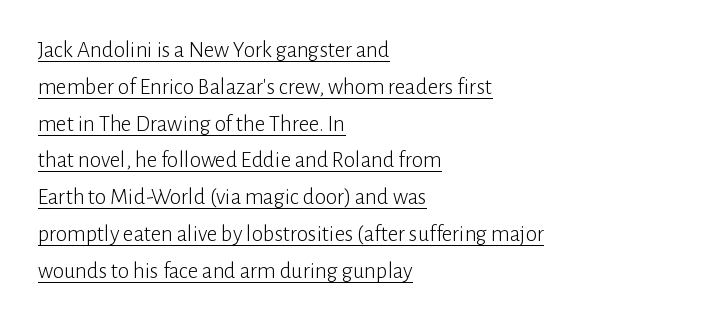
Q: Is the text bold? A: No.
Q: Is the text italic (slanted)? A: No, it is upright.
Q: Is the text underlined? A: Yes.
Q: How is the paragraph aligned? A: Left-aligned.
Q: Is the spacing between letters normal or unusually wide? A: Normal.
Q: Is the spacing between lines tight, normal or loose? A: Normal.
